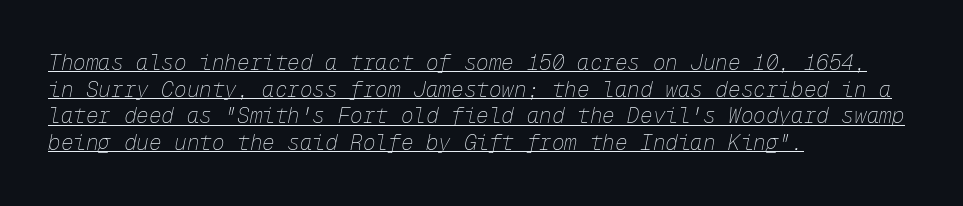
Notice how the passage keeps a crisp vertical edge on the left only. Baseline-to-baseline distance is the conventional proportion of letter height. Quick note: italic. Compared with undecorated copy, this sample adds a rule below the words. You could call the tracking neutral — neither tight nor loose. The weight would be labelled regular, book, light, or lighter still.
